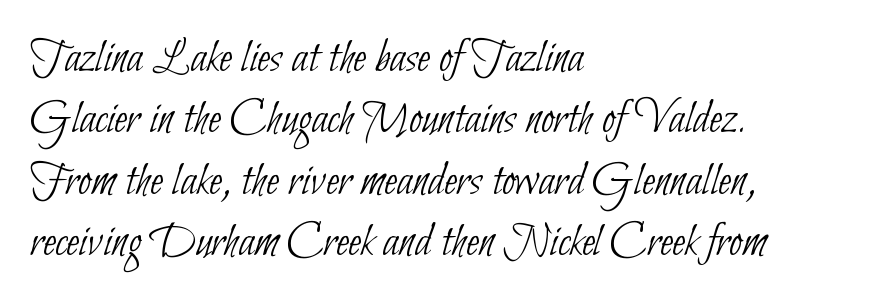
The image shows 48 px thin, condensed sans-serif type; set left-aligned, normal line spacing (1.28x), normal letter spacing, not underlined; low stroke contrast and a small x-height.
